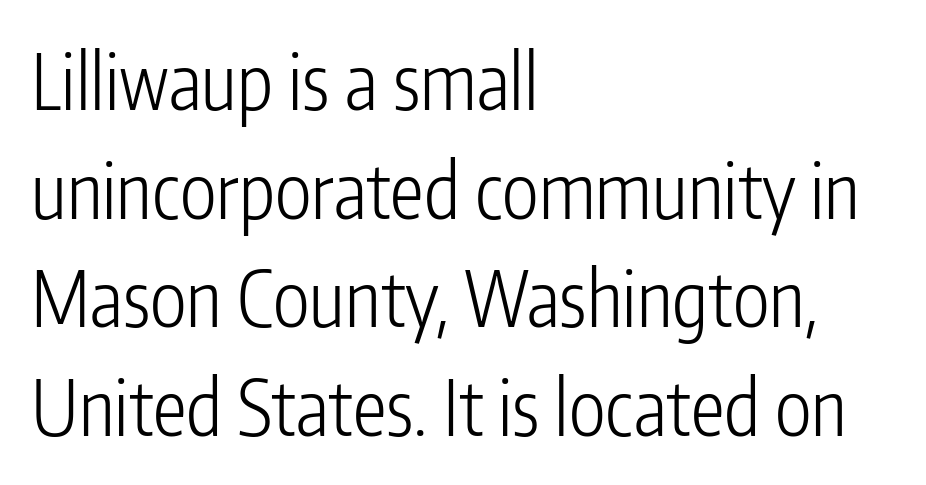
Q: Is the text bold? A: No.
Q: Is the text italic (slanted)? A: No, it is upright.
Q: Is the typeface a serif or a sans-serif typeface? A: Sans-serif.
Q: Is the text underlined? A: No.
Q: How is the paragraph aligned? A: Left-aligned.
Q: Is the spacing between letters normal or unusually wide? A: Normal.
Q: Is the spacing between lines tight, normal or loose? A: Normal.
Q: Width (condensed, normal, or wide)? A: Condensed.
Q: Stroke contrast? A: Low.
Q: x-height? A: Medium.
Q: Monospaced? A: No.
